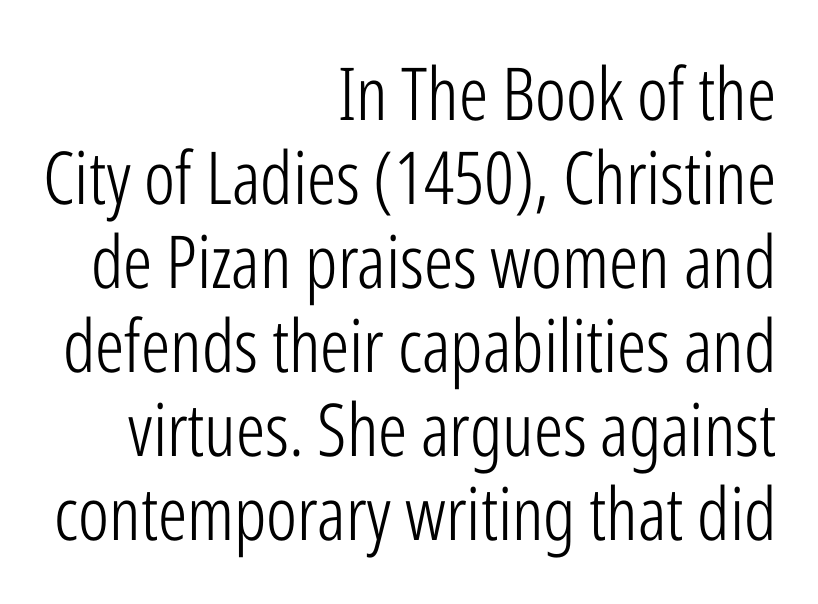
{"serif": "no", "italic": "no", "bold": "no", "weight": "light", "width": "condensed", "stroke_contrast": "low", "x_height": "medium", "monospaced": "no", "underline": "no", "align": "right", "line_spacing": "tight", "line_spacing_ratio": 1.15, "letter_spacing": "normal", "letter_spacing_em": 0.0, "glyph_px": 73}
